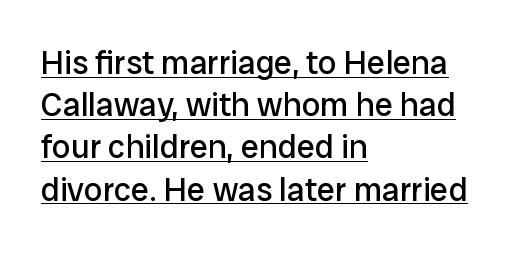
Observe the ordinary spacing: letters are neighbours, not strangers. Unbolded letterforms with no extra heft. The ragged edge is on the right, which tells us the setting is flush left. How would I describe the line gaps? Plain and ordinary. Type style note: lacks serifs. Characters remain perfectly vertical along every line.
